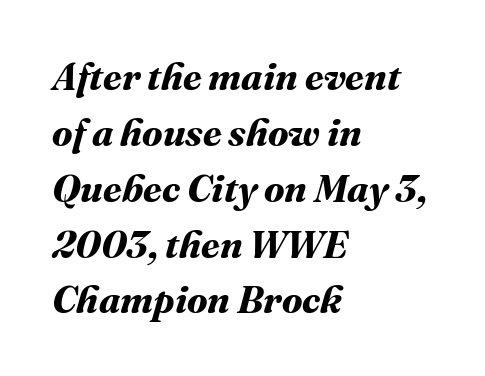
Q: Is the text bold? A: Yes.
Q: Is the text underlined? A: No.
Q: How is the paragraph aligned? A: Left-aligned.
Q: Is the spacing between letters normal or unusually wide? A: Normal.
Q: Is the spacing between lines tight, normal or loose? A: Normal.
Q: Width (condensed, normal, or wide)? A: Normal.
Q: Stroke contrast? A: Medium.
Q: x-height? A: Medium.
Q: Monospaced? A: No.
